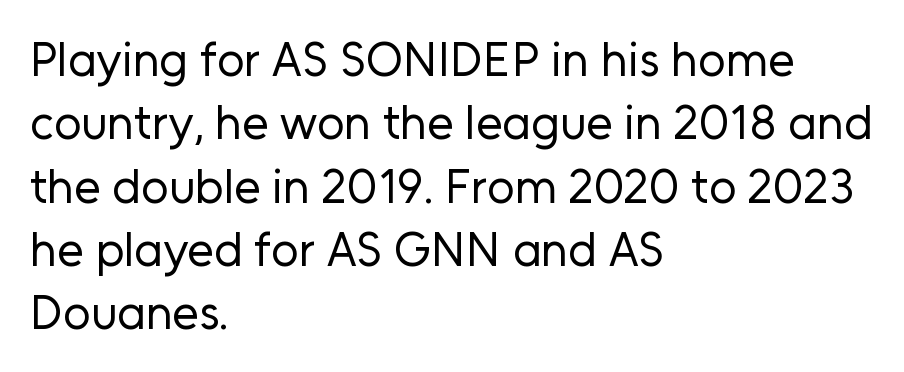
Each word holds together tightly as a unit, with standard inter-letter gaps. How would I describe the line gaps? Plain and ordinary. Typeset ragged right — the left edge is the straight one. The font's upright variant was chosen for this text.
